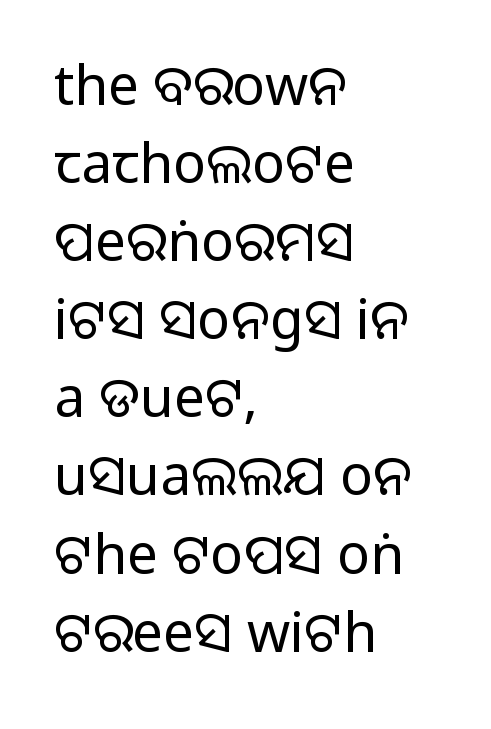
{"serif": "no", "italic": "no", "bold": "no", "weight": "regular", "width": "normal", "stroke_contrast": "low", "x_height": "large", "monospaced": "no", "underline": "no", "align": "left", "line_spacing": "normal", "line_spacing_ratio": 1.42, "letter_spacing": "normal", "letter_spacing_em": 0.0, "glyph_px": 55}
